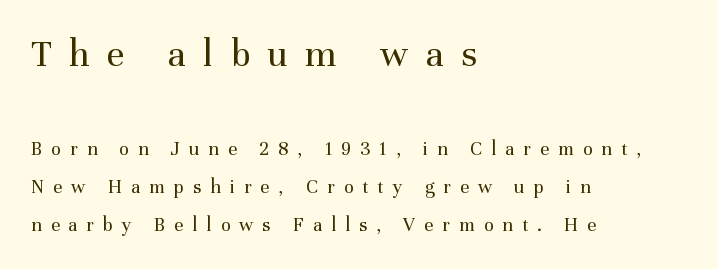
The letters advance in unequal steps, a hallmark of proportional type. Visually, the top section dominates because its glyphs are scaled up. This rendering features lettering with no underline. If you drew a ruler down the left edge, every line would touch it. Weight class: somewhere from thin through regular.
